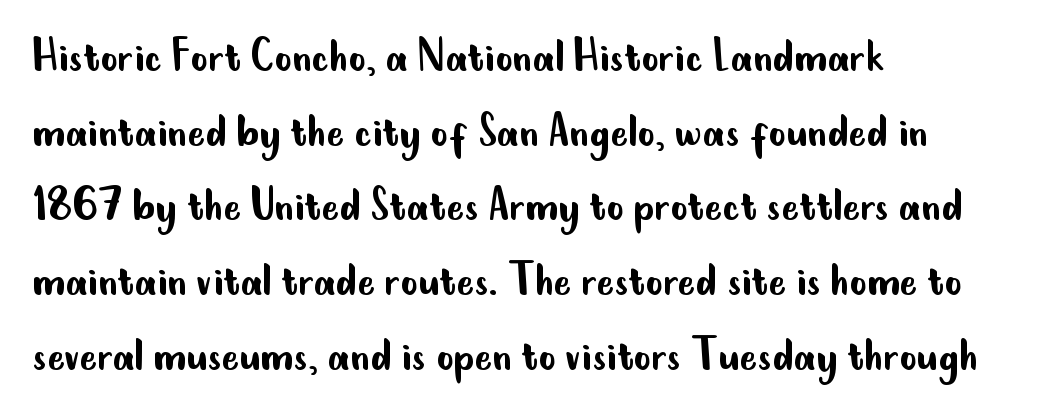
The image shows 53 px regular-weight, condensed sans-serif type, upright; set left-aligned, normal line spacing (1.41x), normal letter spacing, not underlined; low stroke contrast and a small x-height.
